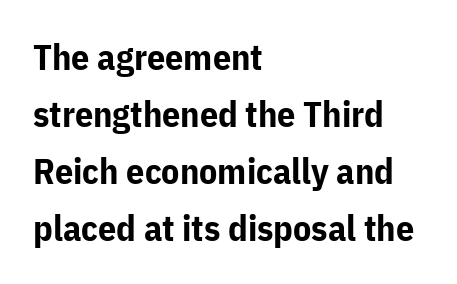
Q: Is the text bold? A: Yes.
Q: Is the text italic (slanted)? A: No, it is upright.
Q: Is the typeface a serif or a sans-serif typeface? A: Sans-serif.
Q: Is the text underlined? A: No.
Q: How is the paragraph aligned? A: Left-aligned.
Q: Is the spacing between letters normal or unusually wide? A: Normal.
Q: Is the spacing between lines tight, normal or loose? A: Normal.
Q: Width (condensed, normal, or wide)? A: Normal.
Q: Stroke contrast? A: Low.
Q: x-height? A: Medium.
Q: Monospaced? A: No.
